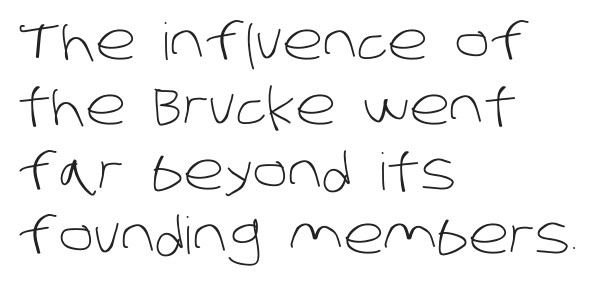
{"serif": "no", "bold": "no", "weight": "light", "width": "normal", "stroke_contrast": "low", "x_height": "large", "monospaced": "no", "underline": "no", "align": "left", "line_spacing": "normal", "line_spacing_ratio": 1.27, "letter_spacing": "normal", "letter_spacing_em": 0.0, "glyph_px": 51}
